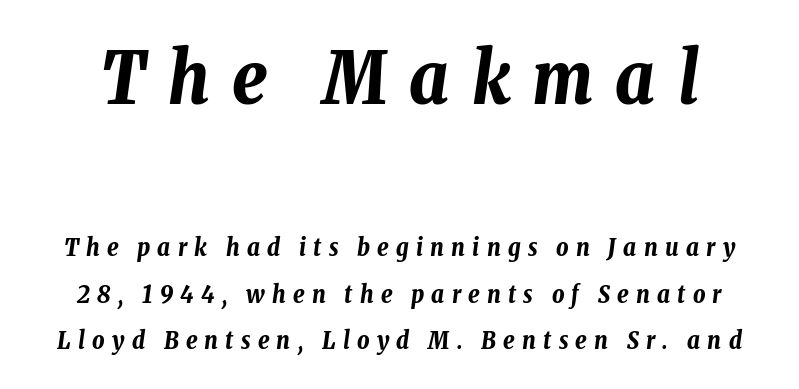
Q: Is the text bold? A: Yes.
Q: Is the text italic (slanted)? A: Yes, it leans right by about 8 degrees.
Q: Is the text underlined? A: No.
Q: Is the spacing between letters normal or unusually wide? A: Unusually wide.
Q: Is the spacing between lines tight, normal or loose? A: Loose.
Q: Which block of text is set in a larger size, the first (top) or the second (bottom)? A: The first (top) one.
Q: Width (condensed, normal, or wide)? A: Condensed.
Q: Stroke contrast? A: Low.
Q: x-height? A: Medium.
Q: Monospaced? A: No.
